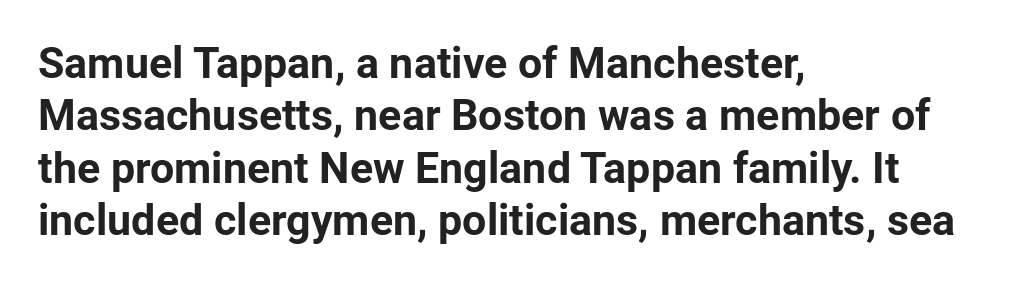
{"serif": "no", "italic": "no", "bold": "yes", "weight": "bold", "width": "normal", "stroke_contrast": "low", "x_height": "medium", "monospaced": "no", "underline": "no", "align": "left", "line_spacing_ratio": 1.22, "letter_spacing": "normal", "letter_spacing_em": 0.0, "glyph_px": 43}
